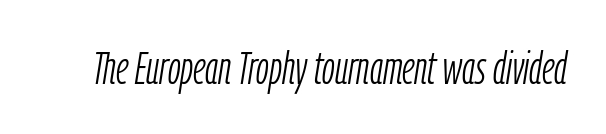
The image shows 46 px light, condensed type, italic (leaning right); set normal letter spacing, not underlined; low stroke contrast and a medium x-height.
